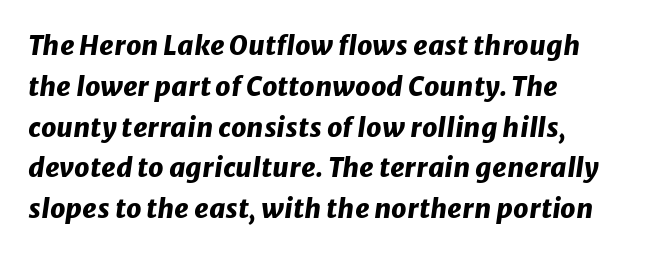
The glyphs are unaccompanied by any horizontal stroke below them. This sample uses an oblique cut, with every glyph tilted off the vertical. Is the letter spacing exaggerated? No — it looks like the ordinary default. Leading matches the norm, producing a regular column. This rendering uses left alignment, leaving the right contour irregular. Weight: bold.
